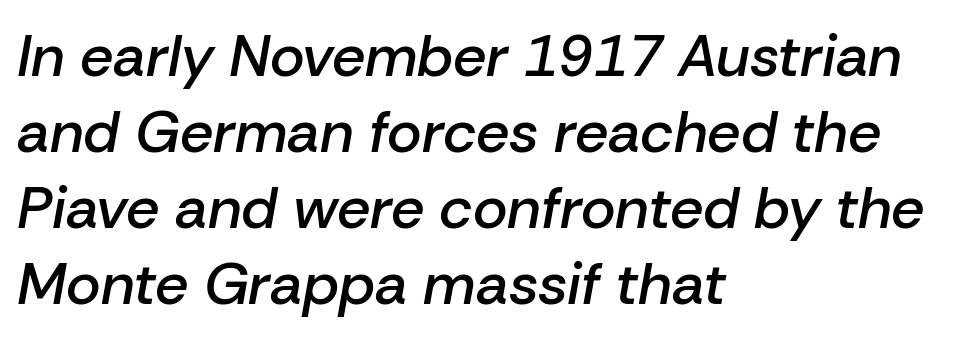
The typography opts for an oblique posture over an upright one. Short and long lines alike share a common starting point at left. There is no visible air inserted between adjacent glyphs. The area under the type is left untouched.
